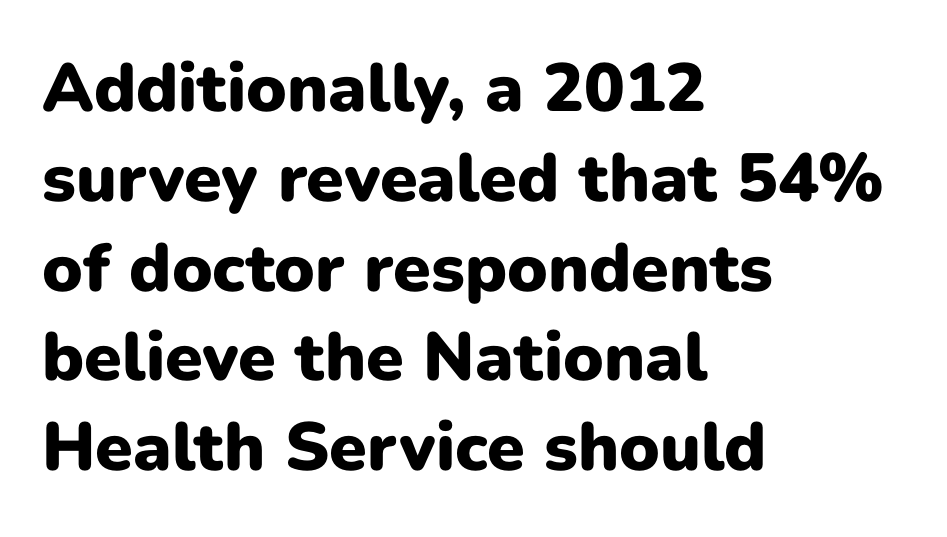
Q: Is the text bold? A: Yes.
Q: Is the text italic (slanted)? A: No, it is upright.
Q: Is the typeface a serif or a sans-serif typeface? A: Sans-serif.
Q: Is the text underlined? A: No.
Q: How is the paragraph aligned? A: Left-aligned.
Q: Is the spacing between letters normal or unusually wide? A: Normal.
Q: Is the spacing between lines tight, normal or loose? A: Normal.
Q: Width (condensed, normal, or wide)? A: Normal.
Q: Stroke contrast? A: Low.
Q: x-height? A: Medium.
Q: Monospaced? A: No.
